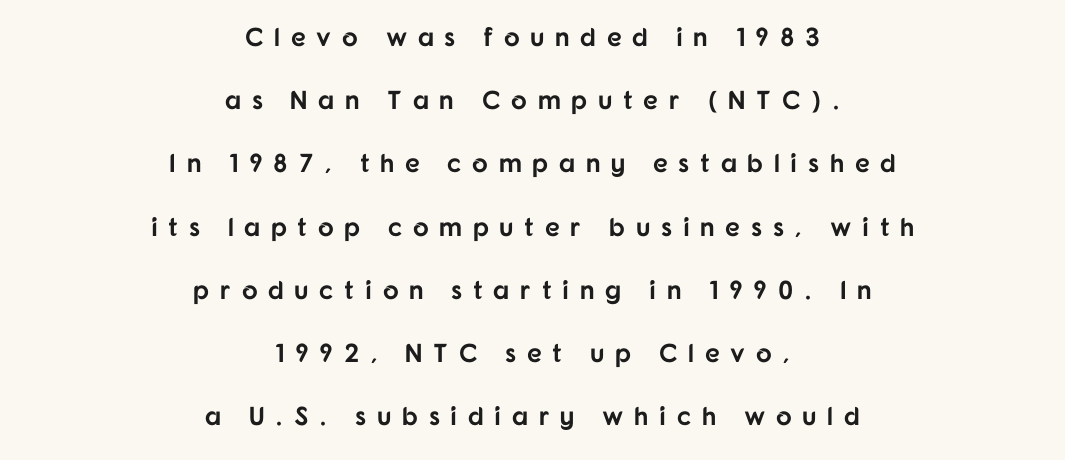
Q: Is the text bold? A: Yes.
Q: Is the text italic (slanted)? A: No, it is upright.
Q: Is the text underlined? A: No.
Q: How is the paragraph aligned? A: Centered.
Q: Is the spacing between letters normal or unusually wide? A: Unusually wide.
Q: Is the spacing between lines tight, normal or loose? A: Loose.
